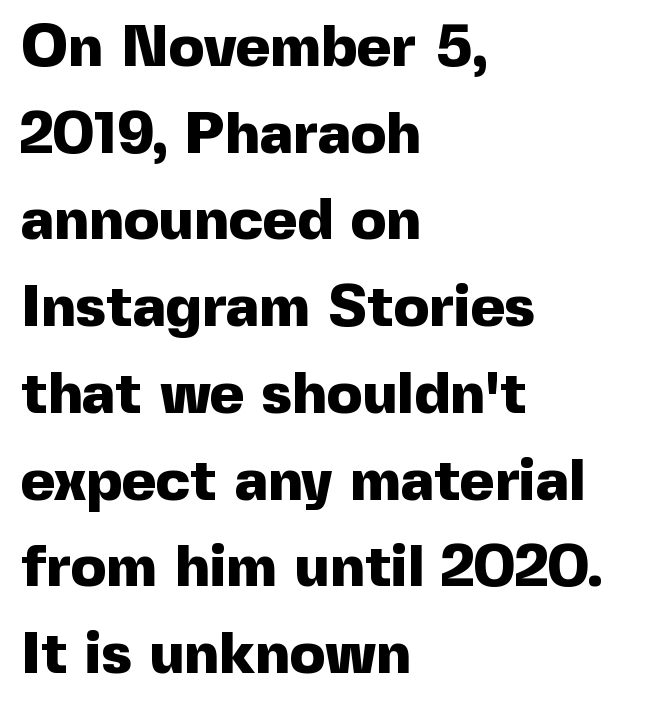
Q: Is the text bold? A: Yes.
Q: Is the text italic (slanted)? A: No, it is upright.
Q: Is the typeface a serif or a sans-serif typeface? A: Sans-serif.
Q: Is the text underlined? A: No.
Q: How is the paragraph aligned? A: Left-aligned.
Q: Is the spacing between letters normal or unusually wide? A: Normal.
Q: Is the spacing between lines tight, normal or loose? A: Normal.
Q: Width (condensed, normal, or wide)? A: Normal.
Q: x-height? A: Medium.
Q: Monospaced? A: No.
